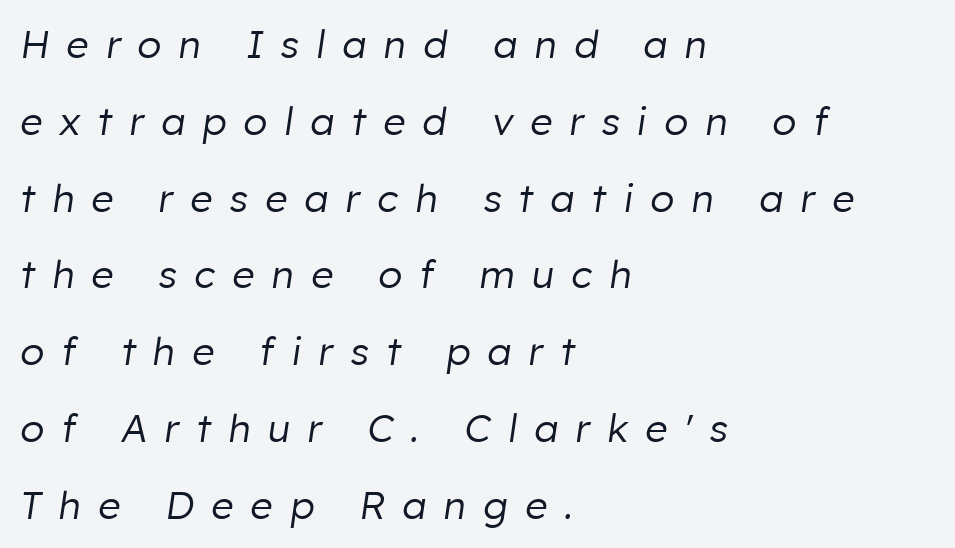
How are the letters spaced? Widely, with obvious added tracking. A typesetter would mark this as italic. Ink coverage per letter is moderate at most. These lines are rendered in a variable-pitch font.
